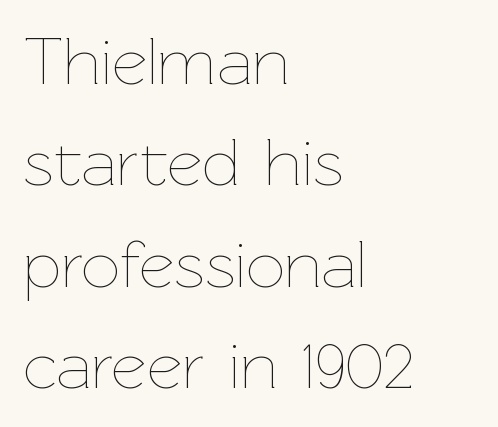
Q: Is the text bold? A: No.
Q: Is the text italic (slanted)? A: No, it is upright.
Q: Is the text underlined? A: No.
Q: How is the paragraph aligned? A: Left-aligned.
Q: Is the spacing between letters normal or unusually wide? A: Normal.
Q: Is the spacing between lines tight, normal or loose? A: Normal.
Q: Width (condensed, normal, or wide)? A: Normal.
Q: Stroke contrast? A: Low.
Q: x-height? A: Medium.
Q: Monospaced? A: No.
